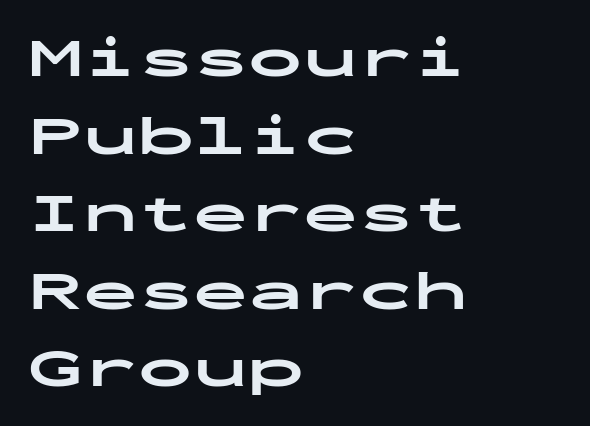
The image shows 55 px bold, wide sans-serif type, upright, monospaced; set left-aligned, normal line spacing (1.41x), normal letter spacing, not underlined; low stroke contrast and a medium x-height.
